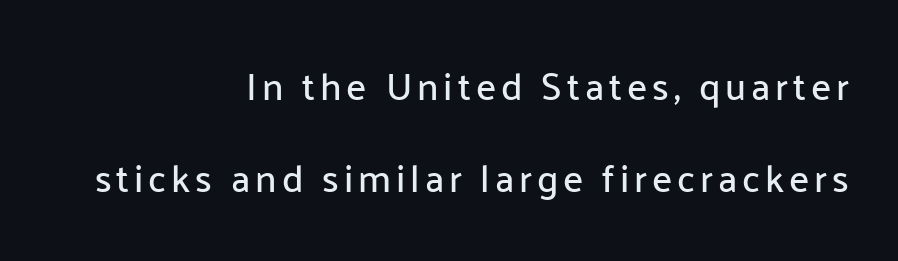
The image shows 38 px sans-serif type, upright; set right-aligned, loose line spacing (2.43x), not underlined; low stroke contrast and a medium x-height.
